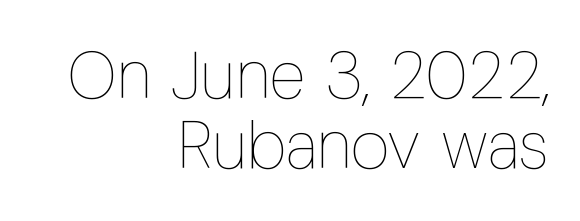
Caption: multi-line text, flush right, ragged left. Bold? No — there's no thickening of the strokes. Each letter keeps its own natural width here, so spacing adapts to shape. Bare-footed words on every line.
